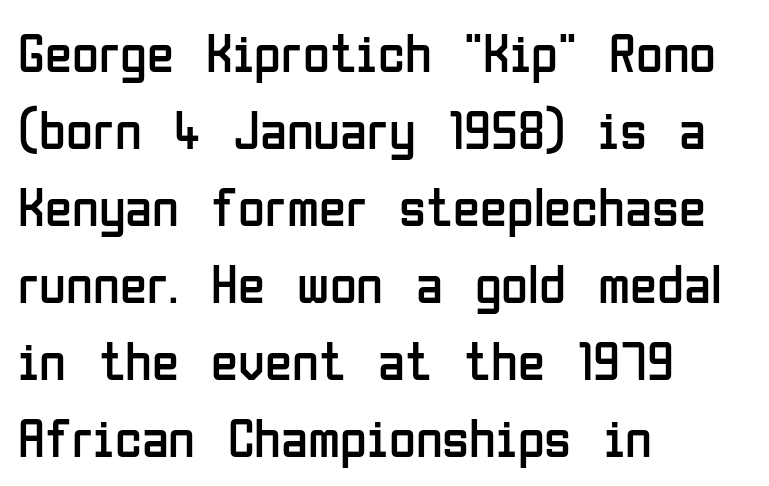
{"serif": "no", "italic": "no", "bold": "no", "weight": "regular", "width": "condensed", "stroke_contrast": "low", "x_height": "medium", "monospaced": "no", "underline": "no", "align": "left", "line_spacing": "normal", "line_spacing_ratio": 1.4, "letter_spacing": "normal", "letter_spacing_em": 0.0, "glyph_px": 55}
